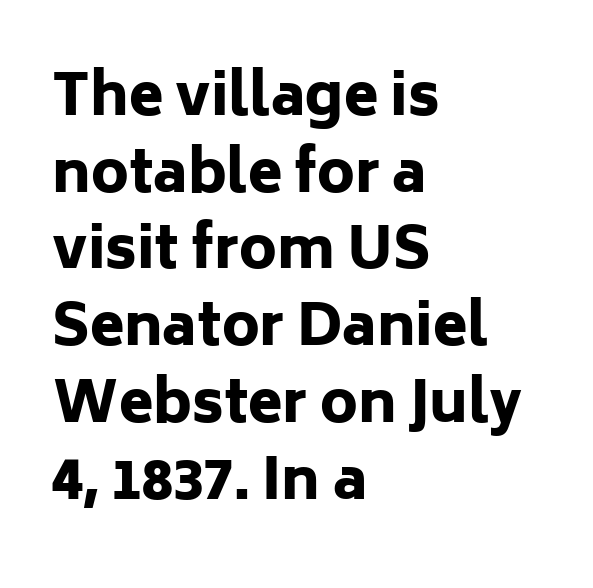
Q: Is the text bold? A: Yes.
Q: Is the text italic (slanted)? A: No, it is upright.
Q: Is the typeface a serif or a sans-serif typeface? A: Sans-serif.
Q: Is the text underlined? A: No.
Q: How is the paragraph aligned? A: Left-aligned.
Q: Is the spacing between letters normal or unusually wide? A: Normal.
Q: Is the spacing between lines tight, normal or loose? A: Normal.
Q: Width (condensed, normal, or wide)? A: Normal.
Q: Stroke contrast? A: Low.
Q: x-height? A: Medium.
Q: Monospaced? A: No.
